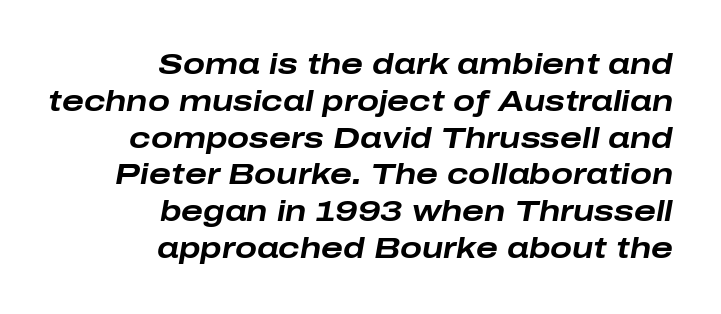
The image shows 29 px bold, wide type, italic (leaning right); set right-aligned, normal line spacing (1.27x), normal letter spacing, not underlined; low stroke contrast and a medium x-height.
